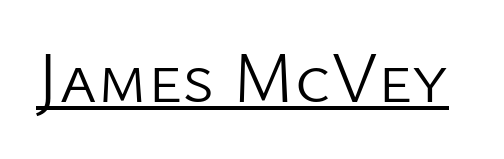
Notice how the stems are strictly vertical — no italics here. Each letter keeps its own natural width here, so spacing adapts to shape. Weight class: somewhere from thin through regular. Typographically, this falls in the sans-serif category. Does extra space separate the letters? No, they use regular spacing. A baseline rule has been typeset under these characters.
